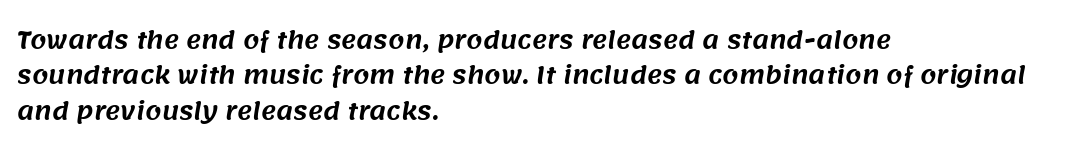
{"underline": "no", "align": "left", "line_spacing": "normal", "line_spacing_ratio": 1.54, "letter_spacing": "normal", "letter_spacing_em": 0.0, "glyph_px": 23}
